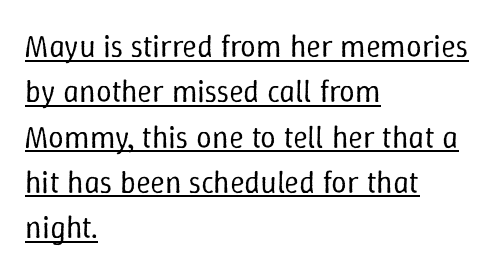
The image shows 31 px regular-weight type, upright; set left-aligned, normal line spacing (1.46x), normal letter spacing, underlined; low stroke contrast and a medium x-height.
